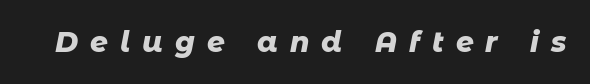
Q: Is the text bold? A: Yes.
Q: Is the text italic (slanted)? A: Yes, it leans right by about 11 degrees.
Q: Is the text underlined? A: No.
Q: Is the spacing between letters normal or unusually wide? A: Unusually wide.
Q: Width (condensed, normal, or wide)? A: Normal.
Q: Stroke contrast? A: Low.
Q: x-height? A: Medium.
Q: Monospaced? A: No.
